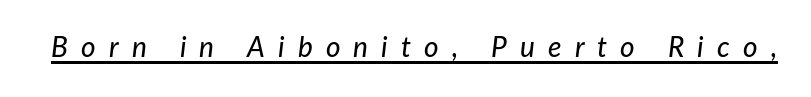
The image shows 28 px text type, italic (leaning right); set unusually wide letter spacing (+0.47 em), underlined; low stroke contrast and a medium x-height.
